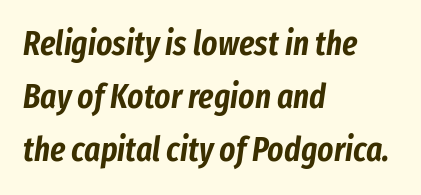
{"italic": "yes", "lean": "right", "slant_degrees": 8, "width": "condensed", "stroke_contrast": "low", "x_height": "medium", "monospaced": "no", "underline": "no", "align": "left", "line_spacing": "normal", "line_spacing_ratio": 1.56, "letter_spacing": "normal", "letter_spacing_em": 0.0, "glyph_px": 34}
